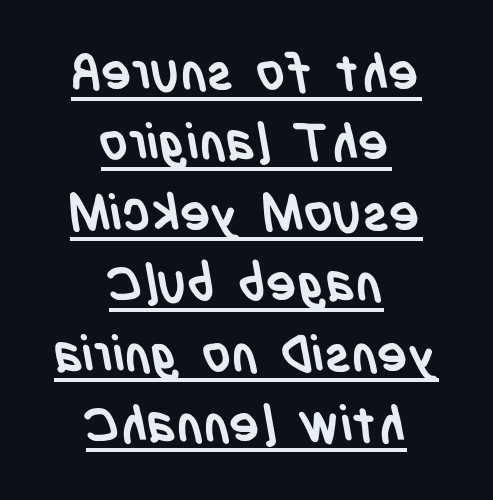
{"serif": "no", "bold": "yes", "weight": "semibold", "width": "condensed", "stroke_contrast": "low", "x_height": "large", "monospaced": "no", "underline": "yes", "align": "center", "line_spacing": "normal", "line_spacing_ratio": 1.38, "letter_spacing": "normal", "letter_spacing_em": 0.0, "glyph_px": 51}
